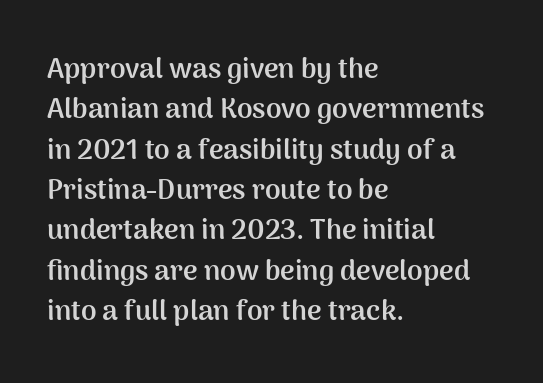
The paragraph has a hard left edge and a soft right edge. Only glyphs here, with clear space below each row. Are there feet on the stems? There aren't — it's a sans. The horizontal fit of the characters is conventional and even. Rendered with straight, roman letterforms.
